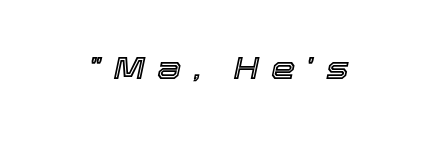
A typesetter would call this proportional, since set widths differ per character. The passage shown is not underscored anywhere. The lettering tilts uniformly, giving the passage an italic look. Loose tracking; the words dissolve into strings of separated letters.
